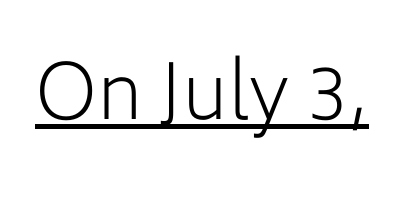
The image shows 75 px light sans-serif type, upright; set normal letter spacing, underlined; low stroke contrast and a medium x-height.
